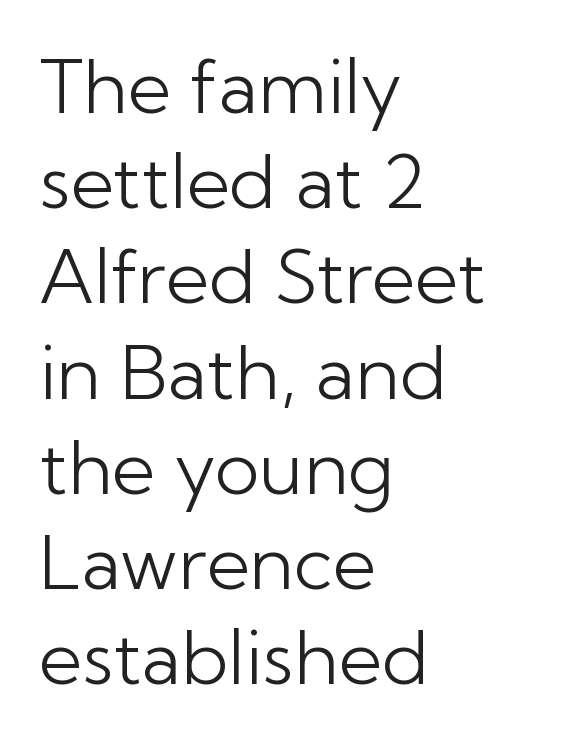
Think of a printed novel: that variable character pitch is what you see here. These lines are set flush left with a ragged right edge. The letters stand upright; this is a roman face. Interline gaps are of average width in this sample.
